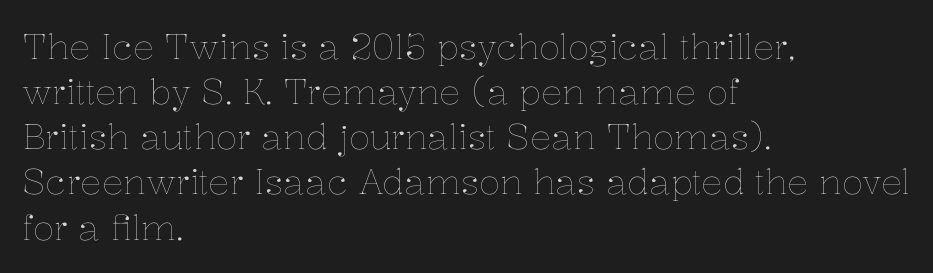
Observe the ordinary spacing: letters are neighbours, not strangers. The compositor pushed each line to the left boundary. This is roman type, the default non-slanted kind. This block has exactly the height ordinary leading produces. Beneath every word, the page is bare. Weight class: somewhere from thin through regular.
